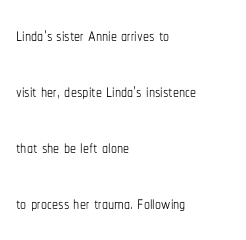
Q: Is the text bold? A: No.
Q: Is the text italic (slanted)? A: No, it is upright.
Q: Is the text underlined? A: No.
Q: How is the paragraph aligned? A: Left-aligned.
Q: Is the spacing between letters normal or unusually wide? A: Normal.
Q: Is the spacing between lines tight, normal or loose? A: Loose.
